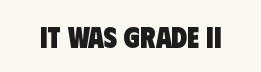
The image shows 29 px heavy, condensed sans-serif type; set normal letter spacing, not underlined; low stroke contrast and a large x-height.
